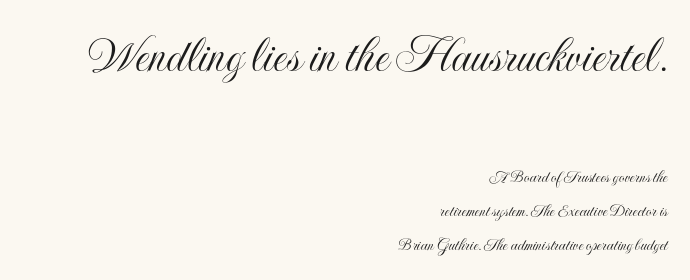
All the whitespace from short lines collects on the left. Plain, unruled lines of type. Typesetter's note — upper block bumped up in size, lower block left smaller. Short note: letters normally spaced. Airy leading.
